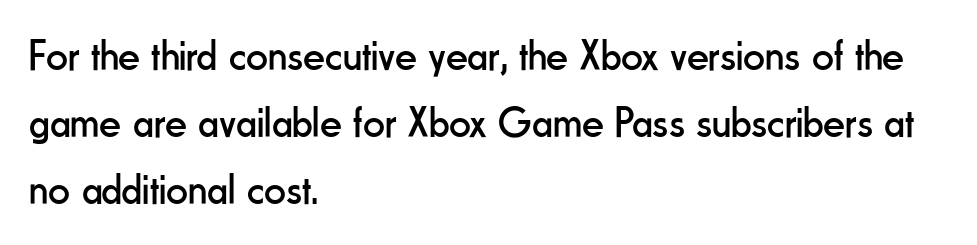
Words float on clear page, feet unadorned. Here the designer chose a conventional face with non-uniform glyph widths. No italicization has been applied; the sample stays upright. Characters follow at the spacing the type designer built in. The typesetter chose a ragged-right arrangement here.
